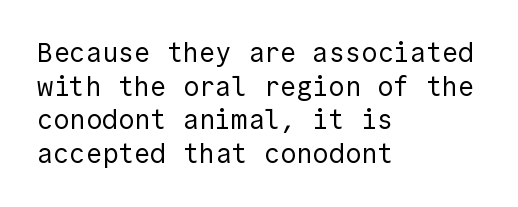
{"italic": "no", "bold": "no", "underline": "no", "align": "left", "line_spacing": "normal", "line_spacing_ratio": 1.25, "letter_spacing": "normal", "letter_spacing_em": 0.0, "glyph_px": 27}
